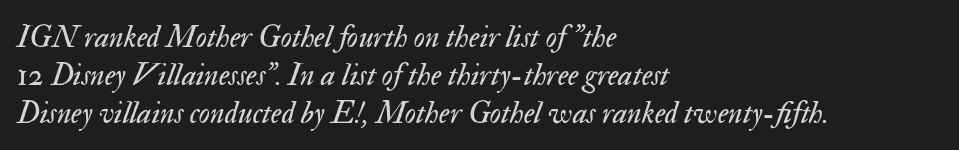
Q: Is the text bold? A: No.
Q: Is the text italic (slanted)? A: Yes, it leans right by about 17 degrees.
Q: Is the text underlined? A: No.
Q: How is the paragraph aligned? A: Left-aligned.
Q: Is the spacing between letters normal or unusually wide? A: Normal.
Q: Width (condensed, normal, or wide)? A: Normal.
Q: Stroke contrast? A: Medium.
Q: x-height? A: Small.
Q: Monospaced? A: No.
